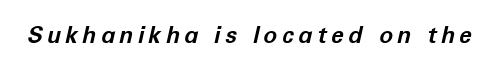
{"italic": "yes", "lean": "right", "slant_degrees": 12, "bold": "yes", "underline": "no", "letter_spacing": "wide", "letter_spacing_em": 0.2, "glyph_px": 23}
